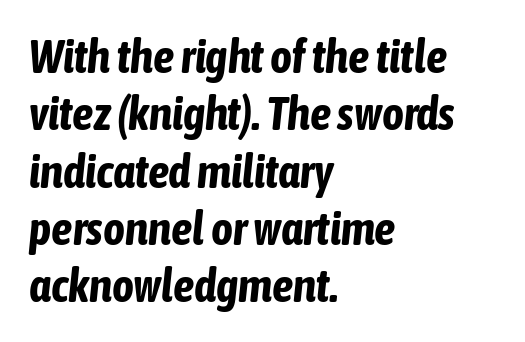
Q: Is the text bold? A: Yes.
Q: Is the text italic (slanted)? A: Yes, it leans right by about 6 degrees.
Q: Is the text underlined? A: No.
Q: How is the paragraph aligned? A: Left-aligned.
Q: Is the spacing between letters normal or unusually wide? A: Normal.
Q: Width (condensed, normal, or wide)? A: Condensed.
Q: Stroke contrast? A: Low.
Q: x-height? A: Medium.
Q: Monospaced? A: No.
